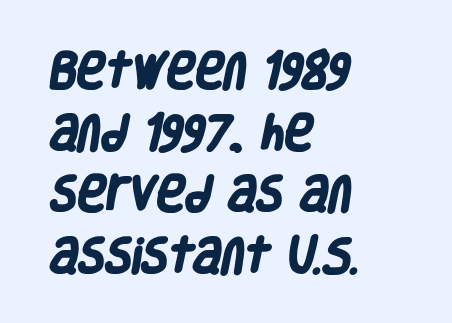
Quick note: underline off. These lines carry a lot of weight — the face is fully bold. Does the type have serifs? No, each stem ends abruptly. How would I describe the line gaps? Plain and ordinary. Varying glyph widths throughout — classic text-font behaviour.
